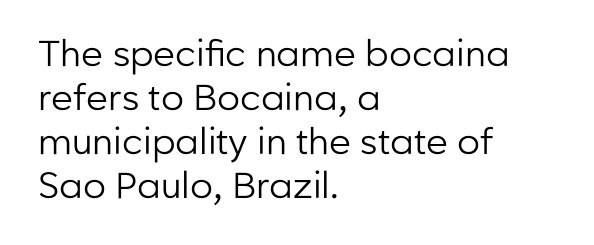
Q: Is the text bold? A: No.
Q: Is the text italic (slanted)? A: No, it is upright.
Q: Is the typeface a serif or a sans-serif typeface? A: Sans-serif.
Q: Is the text underlined? A: No.
Q: How is the paragraph aligned? A: Left-aligned.
Q: Is the spacing between letters normal or unusually wide? A: Normal.
Q: Width (condensed, normal, or wide)? A: Normal.
Q: Stroke contrast? A: Low.
Q: x-height? A: Medium.
Q: Monospaced? A: No.
